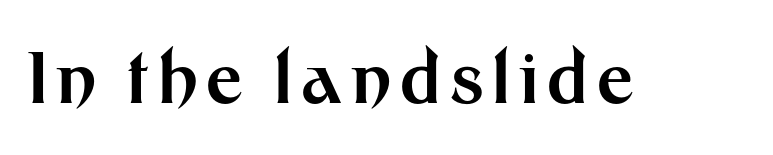
Posture: straight, roman, zero tilt. You'd pick this weight for a headline — it's a proper bold. This rendering features lettering with no underline. Serifs: no, the terminals of the letterforms are clean. Note the varied advance widths — an 'i' is clearly narrower than an 'm'.
